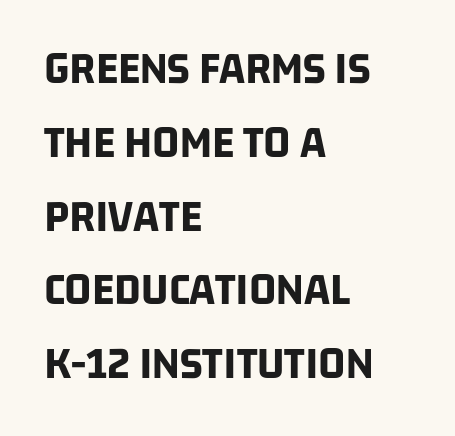
Q: Is the text bold? A: Yes.
Q: Is the typeface a serif or a sans-serif typeface? A: Sans-serif.
Q: Is the text underlined? A: No.
Q: How is the paragraph aligned? A: Left-aligned.
Q: Is the spacing between letters normal or unusually wide? A: Normal.
Q: Is the spacing between lines tight, normal or loose? A: Normal.
Q: Width (condensed, normal, or wide)? A: Condensed.
Q: Stroke contrast? A: Low.
Q: x-height? A: Large.
Q: Monospaced? A: No.
